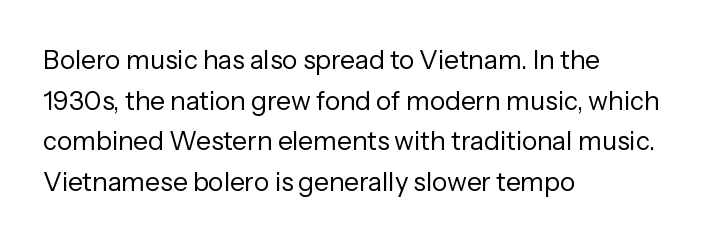
Q: Is the text bold? A: No.
Q: Is the text italic (slanted)? A: No, it is upright.
Q: Is the text underlined? A: No.
Q: How is the paragraph aligned? A: Left-aligned.
Q: Is the spacing between letters normal or unusually wide? A: Normal.
Q: Is the spacing between lines tight, normal or loose? A: Normal.
